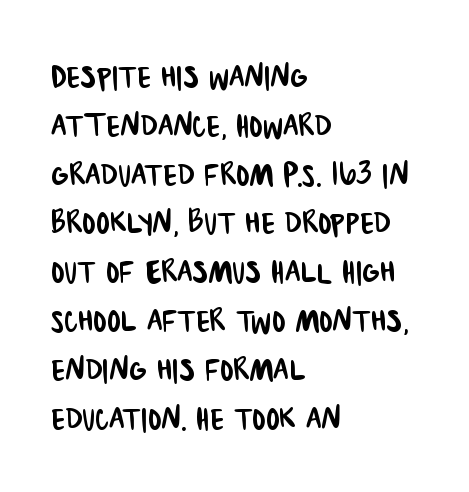
Does the copy run flush right? No — it runs flush left. Varying glyph widths throughout — classic text-font behaviour. Plain, unruled lines of type. Serif or sans? Sans — the stroke terminals are bare. Students, note that the glyphs here touch the page at normal intervals.
